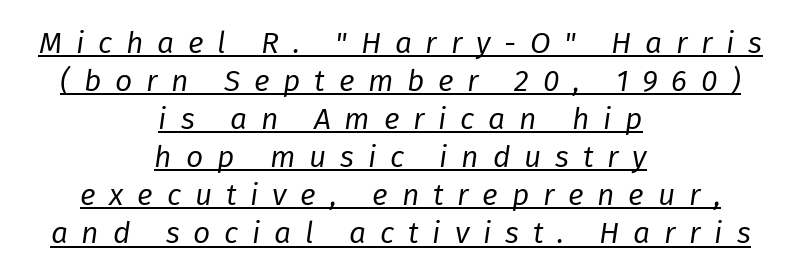
Q: Is the text bold? A: No.
Q: Is the text italic (slanted)? A: Yes, it leans right by about 8 degrees.
Q: Is the text underlined? A: Yes.
Q: How is the paragraph aligned? A: Centered.
Q: Is the spacing between letters normal or unusually wide? A: Unusually wide.
Q: Is the spacing between lines tight, normal or loose? A: Normal.
Q: Width (condensed, normal, or wide)? A: Normal.
Q: Stroke contrast? A: Low.
Q: x-height? A: Medium.
Q: Monospaced? A: No.
